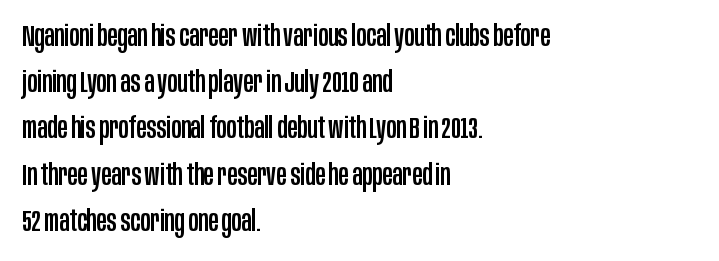
{"serif": "no", "italic": "no", "width": "condensed", "stroke_contrast": "low", "x_height": "large", "monospaced": "no", "underline": "no", "align": "left", "line_spacing": "normal", "line_spacing_ratio": 1.54, "letter_spacing": "normal", "letter_spacing_em": 0.0, "glyph_px": 30}
